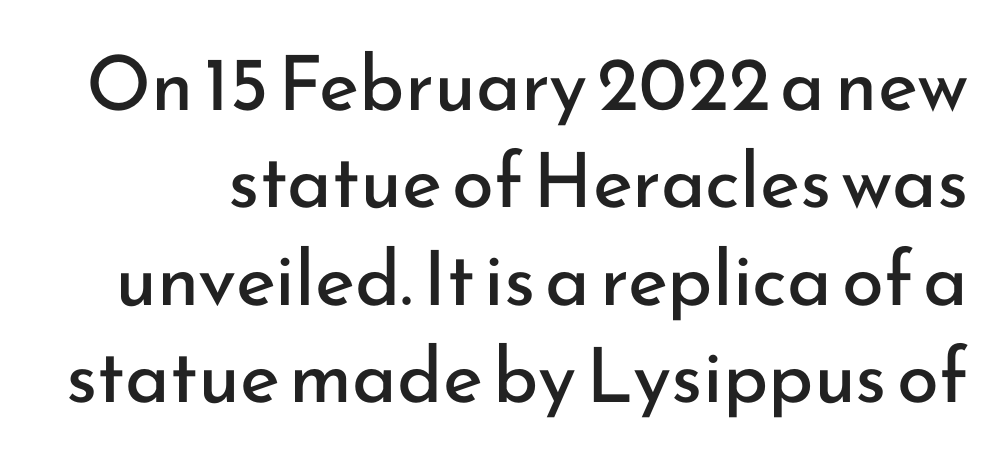
{"serif": "no", "italic": "no", "bold": "no", "weight": "regular", "width": "normal", "stroke_contrast": "low", "x_height": "small", "monospaced": "no", "underline": "no", "line_spacing": "normal", "line_spacing_ratio": 1.28, "letter_spacing": "normal", "letter_spacing_em": 0.0, "glyph_px": 76}
